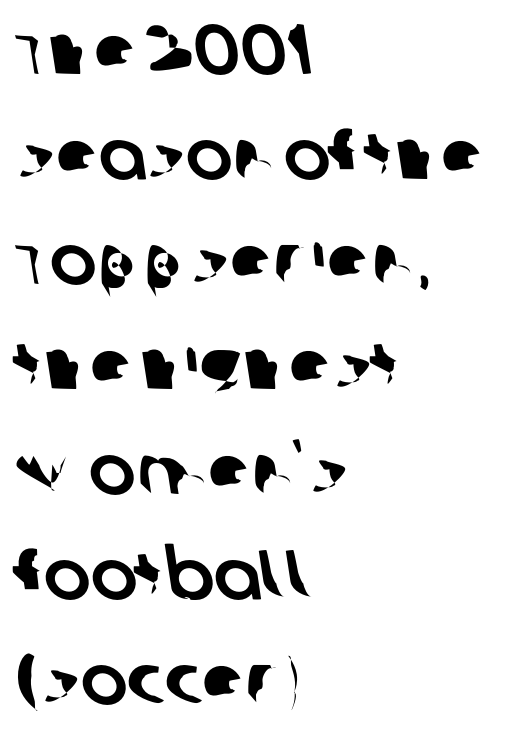
The image shows 70 px sans-serif type; set left-aligned, normal line spacing (1.5x), normal letter spacing, not underlined; low stroke contrast and a large x-height.
